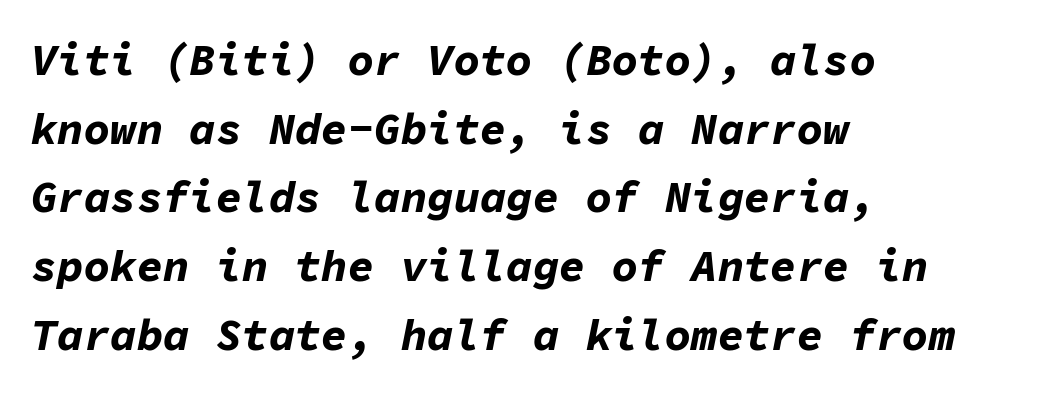
The image shows 44 px bold type, italic (leaning right), monospaced; set left-aligned, normal line spacing (1.56x), normal letter spacing, not underlined; low stroke contrast and a medium x-height.
